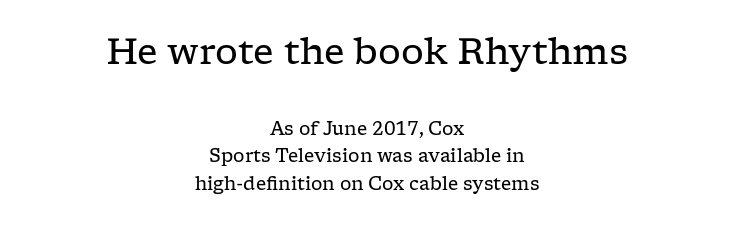
The image shows 36 px regular-weight, wide serif type, upright; set centered, normal line spacing (1.55x), normal letter spacing, not underlined; the first (top) block is 2.0x larger; low stroke contrast and a medium x-height.
